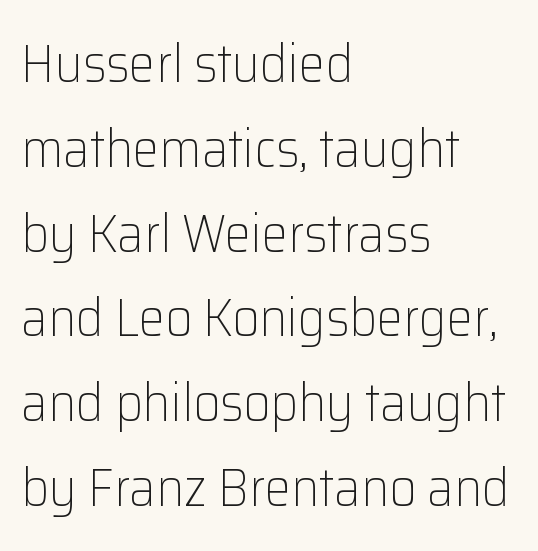
Q: Is the text bold? A: No.
Q: Is the text italic (slanted)? A: No, it is upright.
Q: Is the typeface a serif or a sans-serif typeface? A: Sans-serif.
Q: Is the text underlined? A: No.
Q: How is the paragraph aligned? A: Left-aligned.
Q: Is the spacing between letters normal or unusually wide? A: Normal.
Q: Is the spacing between lines tight, normal or loose? A: Normal.
Q: Width (condensed, normal, or wide)? A: Normal.
Q: Stroke contrast? A: Low.
Q: x-height? A: Medium.
Q: Monospaced? A: No.
